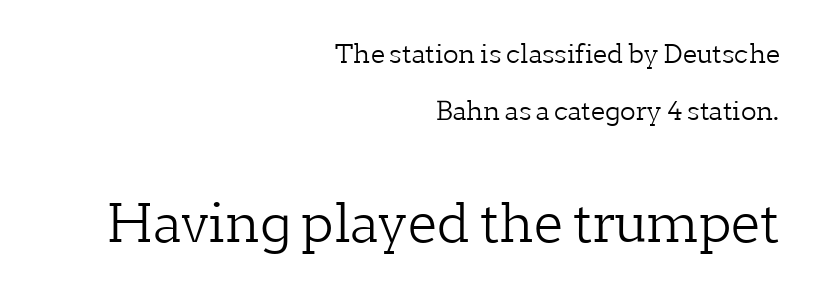
{"serif": "yes", "italic": "no", "bold": "no", "weight": "light", "width": "normal", "stroke_contrast": "low", "x_height": "medium", "monospaced": "no", "underline": "no", "align": "right", "line_spacing": "loose", "line_spacing_ratio": 2.2, "letter_spacing": "normal", "letter_spacing_em": 0.0, "larger_block": "second", "size_ratio": 2.04, "glyph_px": 53}
